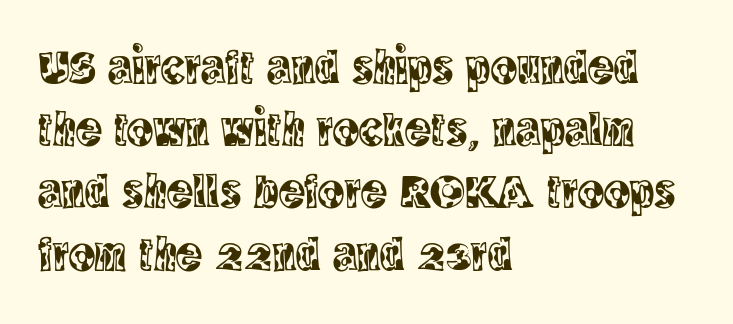
{"serif": "yes", "italic": "no", "width": "condensed", "x_height": "large", "monospaced": "no", "underline": "no", "align": "left", "line_spacing": "normal", "line_spacing_ratio": 1.27, "letter_spacing": "normal", "letter_spacing_em": 0.0, "glyph_px": 49}
